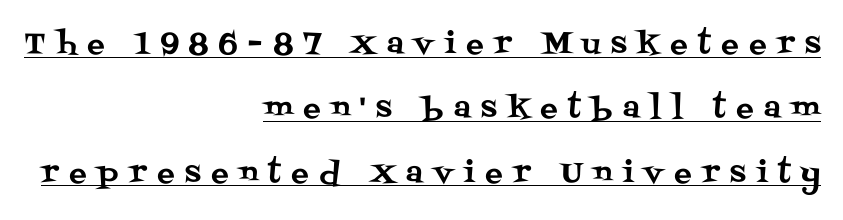
{"serif": "yes", "italic": "no", "width": "normal", "stroke_contrast": "medium", "x_height": "large", "monospaced": "no", "underline": "yes", "align": "right", "line_spacing": "loose", "line_spacing_ratio": 2.22, "letter_spacing": "wide", "letter_spacing_em": 0.37, "glyph_px": 29}
